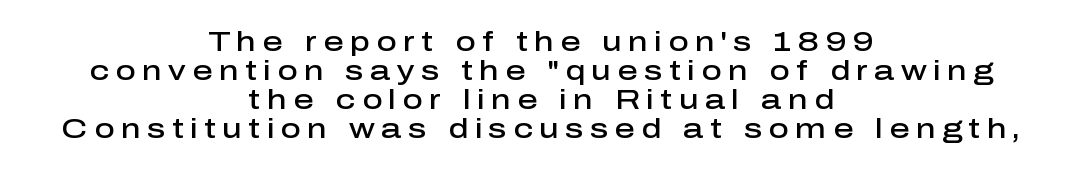
The image shows 28 px semibold sans-serif type, upright; set centered, tight line spacing (1.03x), unusually wide letter spacing (+0.23 em), not underlined; low stroke contrast and a medium x-height.
